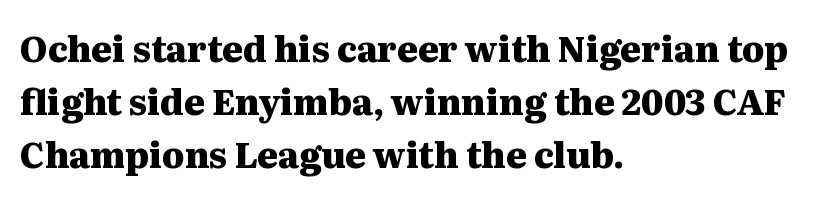
Short and long lines alike share a common starting point at left. This block has exactly the height ordinary leading produces. The tracking reads as untouched default to a designer's eye. Letters rest on an invisible, unmarked baseline. Look at the bottom of the vertical strokes: they flare into serifs here. Proportional: the letters do not fall into vertical columns.
